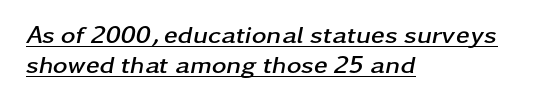
Q: Is the text bold? A: Yes.
Q: Is the text italic (slanted)? A: Yes, it leans right by about 11 degrees.
Q: Is the text underlined? A: Yes.
Q: How is the paragraph aligned? A: Left-aligned.
Q: Is the spacing between letters normal or unusually wide? A: Normal.
